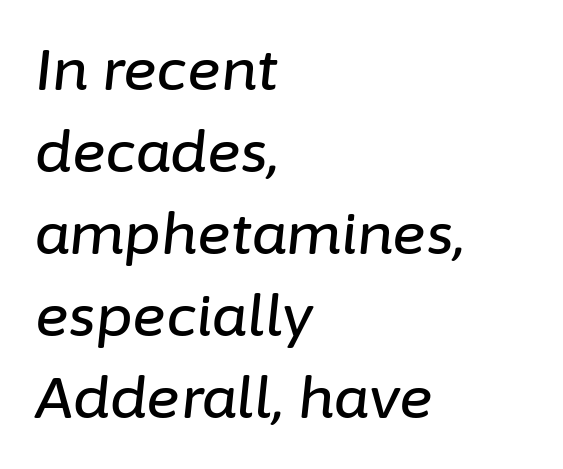
The image shows 57 px text type, italic (leaning right); set left-aligned, normal line spacing (1.44x), normal letter spacing, not underlined; low stroke contrast and a medium x-height.
